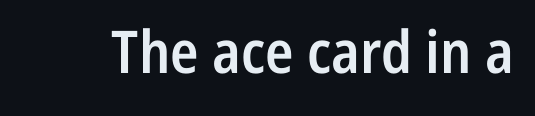
The image shows 59 px semibold, condensed sans-serif type, upright; set normal letter spacing, not underlined; low stroke contrast and a medium x-height.
